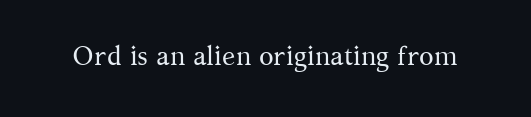
The image shows 27 px text type, upright; set normal letter spacing, not underlined.
